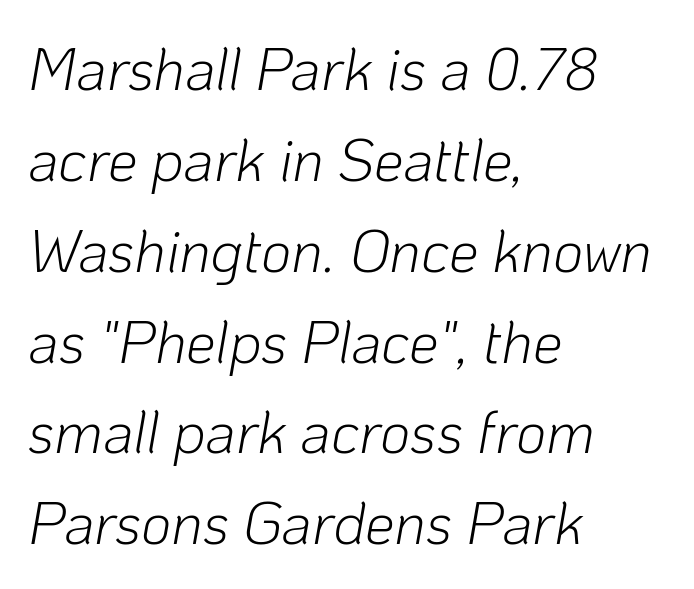
The characters are drawn with everyday or finer stroke widths. Here the designer chose a conventional face with non-uniform glyph widths. When letters slant like this, we call the style italic. Teacher's note: observe the even left margin — that is flush-left alignment. Each row of text sits above clean, open space.
